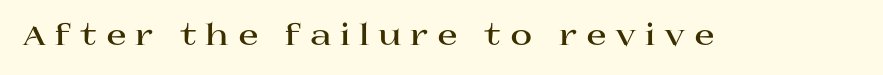
The image shows 30 px bold, wide serif type, upright; set unusually wide letter spacing (+0.29 em), not underlined; high stroke contrast and a large x-height.
